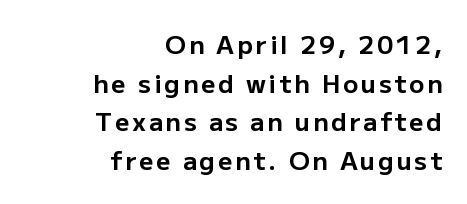
Q: Is the text bold? A: Yes.
Q: Is the text italic (slanted)? A: No, it is upright.
Q: Is the text underlined? A: No.
Q: How is the paragraph aligned? A: Right-aligned.
Q: Is the spacing between lines tight, normal or loose? A: Normal.
